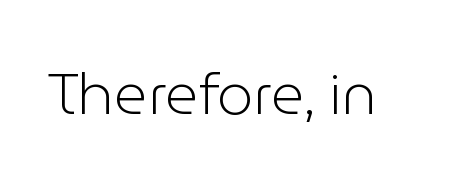
Serif or sans? Sans — the stroke terminals are bare. Has an underline been added? It has not. Do the characters align in a grid? No, the font is proportional. The type sits square on the baseline with zero lean. In terms of letterspacing, this is plain default setting.
